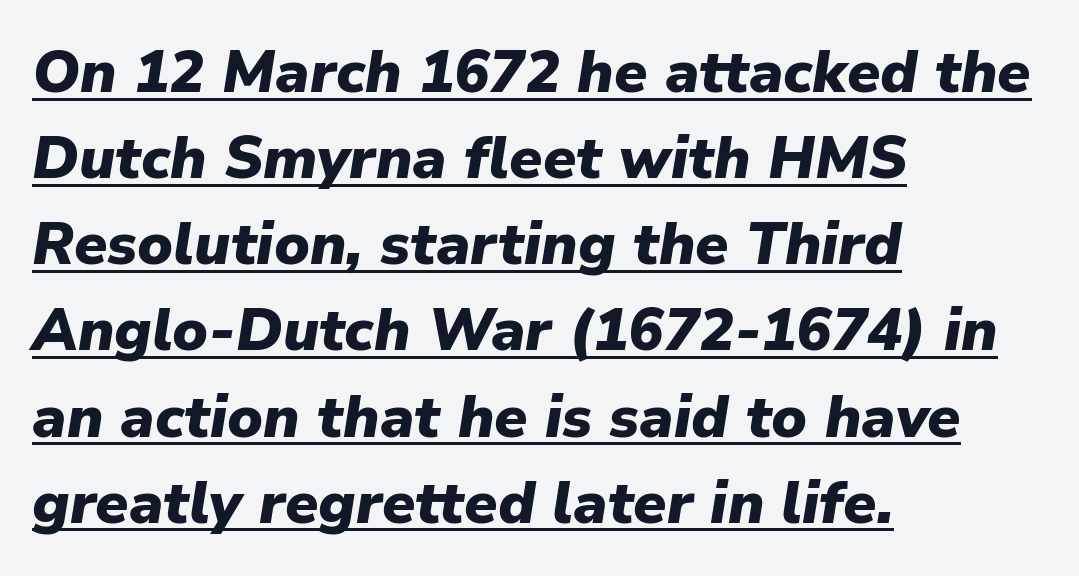
Q: Is the text bold? A: Yes.
Q: Is the text italic (slanted)? A: Yes, it leans right by about 9 degrees.
Q: Is the text underlined? A: Yes.
Q: How is the paragraph aligned? A: Left-aligned.
Q: Is the spacing between letters normal or unusually wide? A: Normal.
Q: Is the spacing between lines tight, normal or loose? A: Normal.
Q: Width (condensed, normal, or wide)? A: Normal.
Q: Stroke contrast? A: Low.
Q: x-height? A: Medium.
Q: Monospaced? A: No.
